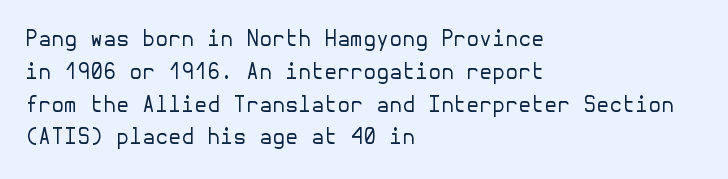
{"italic": "no", "bold": "no", "underline": "no", "align": "left", "line_spacing": "normal", "line_spacing_ratio": 1.56, "letter_spacing": "normal", "letter_spacing_em": 0.0, "glyph_px": 21}
